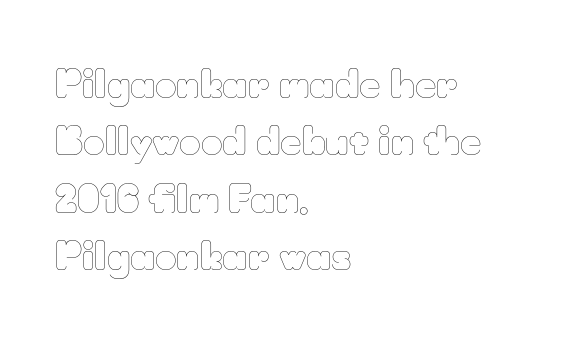
{"italic": "no", "bold": "no", "weight": "thin", "width": "normal", "stroke_contrast": "low", "x_height": "small", "monospaced": "no", "underline": "no", "align": "left", "line_spacing": "normal", "line_spacing_ratio": 1.55, "letter_spacing": "normal", "letter_spacing_em": 0.0, "glyph_px": 37}
